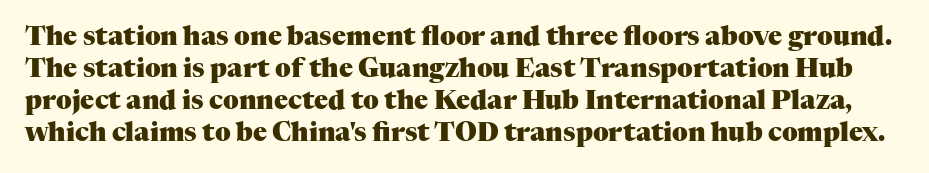
The image shows 26 px bold type, upright; set line spacing 1.23x, normal letter spacing, not underlined.
